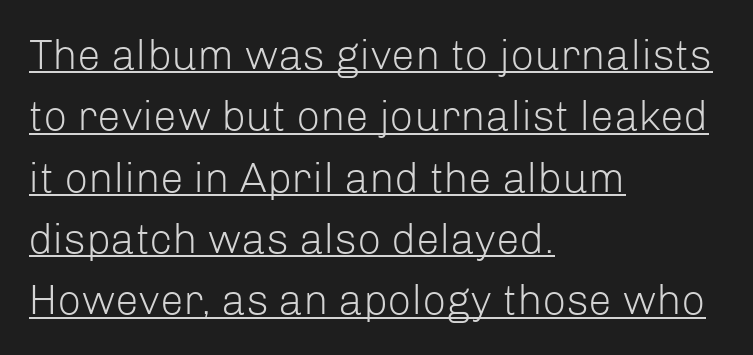
Q: Is the text bold? A: No.
Q: Is the text italic (slanted)? A: No, it is upright.
Q: Is the typeface a serif or a sans-serif typeface? A: Sans-serif.
Q: Is the text underlined? A: Yes.
Q: How is the paragraph aligned? A: Left-aligned.
Q: Is the spacing between letters normal or unusually wide? A: Normal.
Q: Is the spacing between lines tight, normal or loose? A: Normal.
Q: Width (condensed, normal, or wide)? A: Normal.
Q: Stroke contrast? A: Low.
Q: x-height? A: Medium.
Q: Monospaced? A: No.
